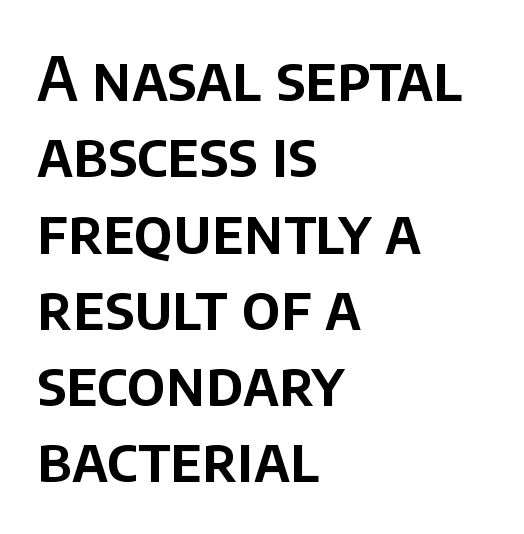
The image shows 62 px sans-serif type, upright; set left-aligned, line spacing 1.23x, normal letter spacing, not underlined; low stroke contrast and a large x-height.
